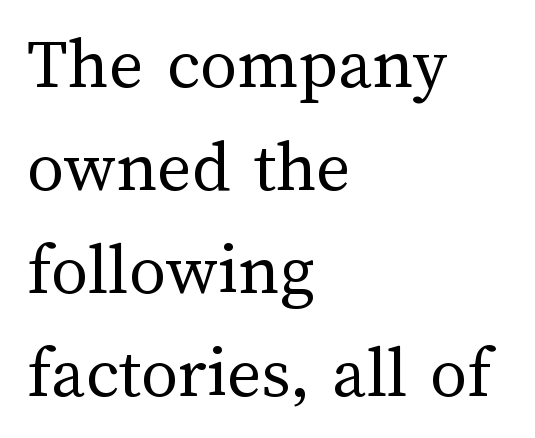
{"italic": "no", "bold": "no", "weight": "regular", "width": "normal", "stroke_contrast": "medium", "x_height": "medium", "monospaced": "no", "underline": "no", "align": "left", "line_spacing": "normal", "line_spacing_ratio": 1.39, "letter_spacing": "normal", "letter_spacing_em": 0.0, "glyph_px": 74}
